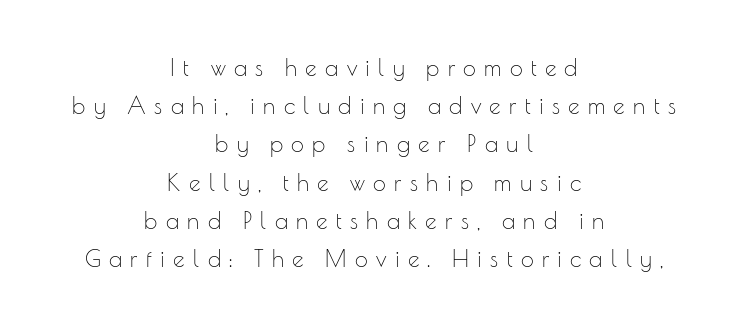
The image shows 23 px text type, upright; set centered, normal line spacing (1.66x), unusually wide letter spacing (+0.36 em), not underlined.
